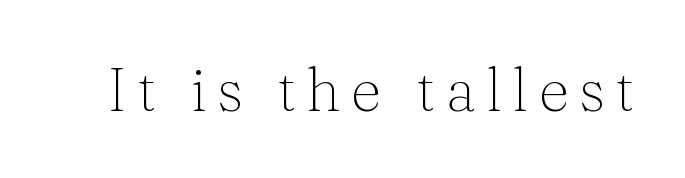
Ordinary non-slanted type is in use. Type style note: has serifs. Weight: regular or lighter. The string is rendered with underlining switched off.
